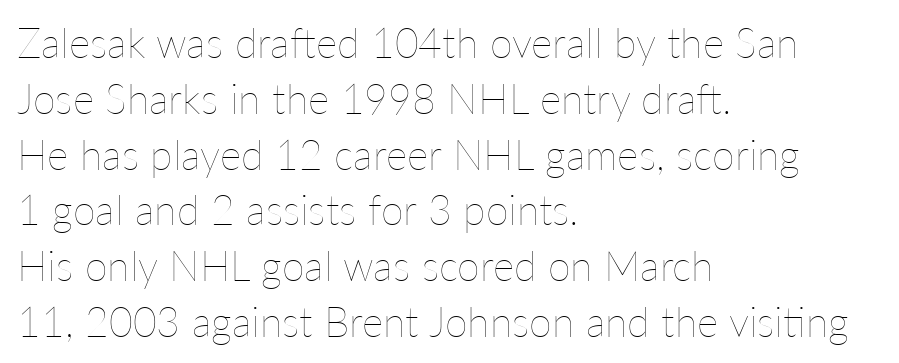
Q: Is the text bold? A: No.
Q: Is the text italic (slanted)? A: No, it is upright.
Q: Is the text underlined? A: No.
Q: How is the paragraph aligned? A: Left-aligned.
Q: Is the spacing between letters normal or unusually wide? A: Normal.
Q: Is the spacing between lines tight, normal or loose? A: Normal.
Q: Width (condensed, normal, or wide)? A: Normal.
Q: Stroke contrast? A: Low.
Q: x-height? A: Medium.
Q: Monospaced? A: No.
